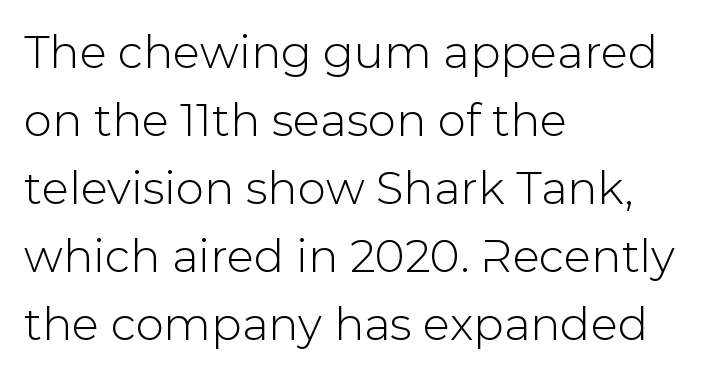
{"serif": "no", "italic": "no", "width": "normal", "stroke_contrast": "low", "x_height": "medium", "monospaced": "no", "underline": "no", "align": "left", "line_spacing": "normal", "line_spacing_ratio": 1.51, "letter_spacing": "normal", "letter_spacing_em": 0.0, "glyph_px": 45}
